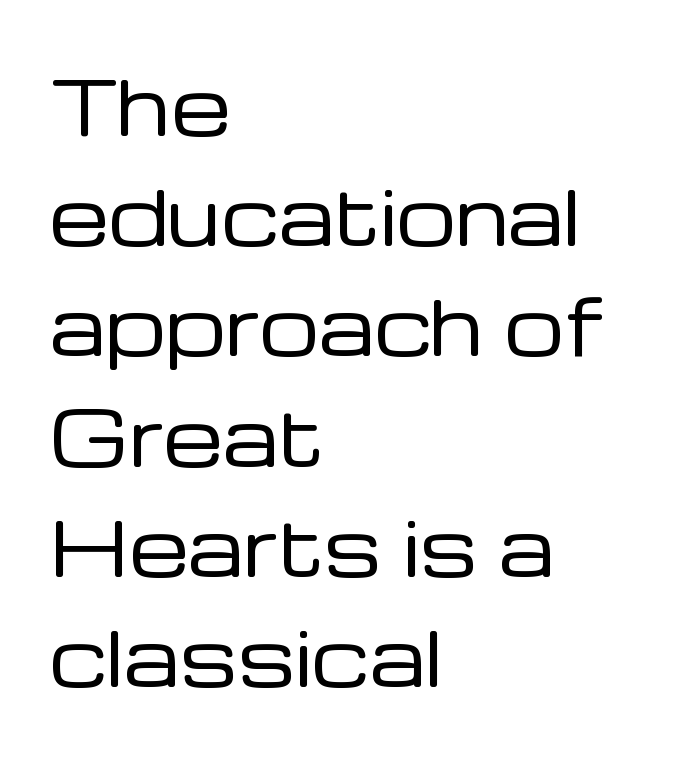
Q: Is the text bold? A: No.
Q: Is the text italic (slanted)? A: No, it is upright.
Q: Is the typeface a serif or a sans-serif typeface? A: Sans-serif.
Q: Is the text underlined? A: No.
Q: How is the paragraph aligned? A: Left-aligned.
Q: Is the spacing between letters normal or unusually wide? A: Normal.
Q: Is the spacing between lines tight, normal or loose? A: Normal.
Q: Width (condensed, normal, or wide)? A: Normal.
Q: Stroke contrast? A: Low.
Q: x-height? A: Medium.
Q: Monospaced? A: No.
